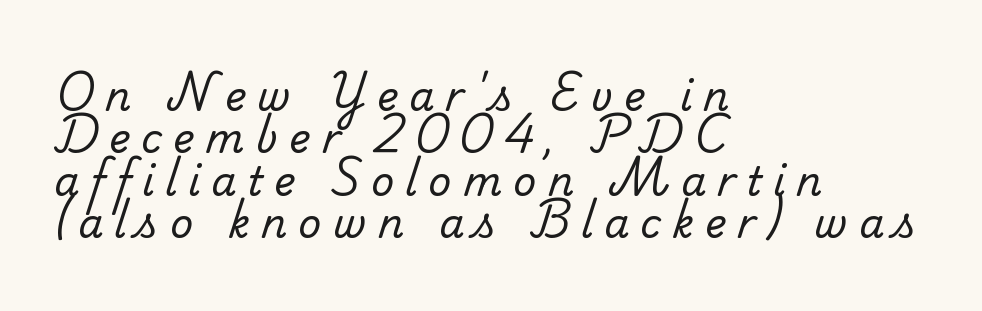
{"serif": "yes", "bold": "no", "weight": "regular", "width": "normal", "stroke_contrast": "low", "x_height": "small", "monospaced": "no", "underline": "no", "align": "left", "line_spacing": "tight", "line_spacing_ratio": 1.06, "letter_spacing": "wide", "letter_spacing_em": 0.28, "glyph_px": 40}
